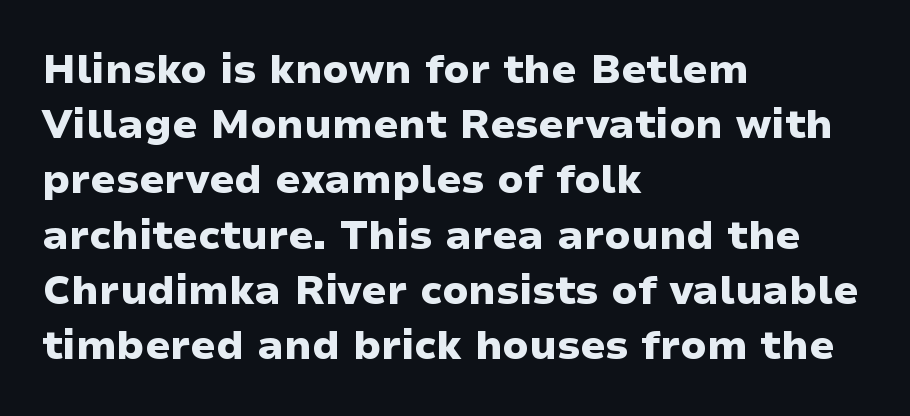
Each glyph is drawn with heavy, bold strokes. Character widths vary here, with narrow letters taking less room than wide ones. Glance below the letters and you will spot only blank space. Observe the ordinary spacing: letters are neighbours, not strangers.
